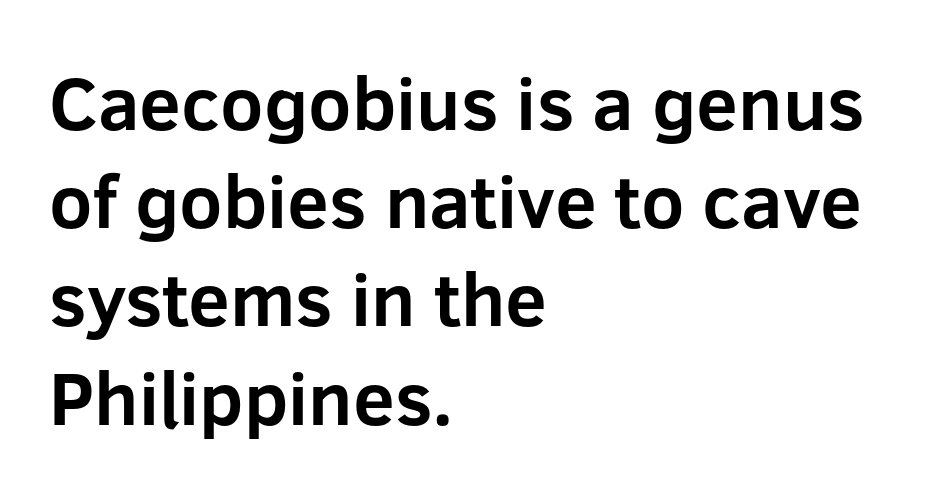
These lines sit exactly where default settings would place them. A typesetter would label this face a sans. Style check: upright. Nobody drew a line under any word here. Horizontal alignment here is leftward, the default for most running prose.
